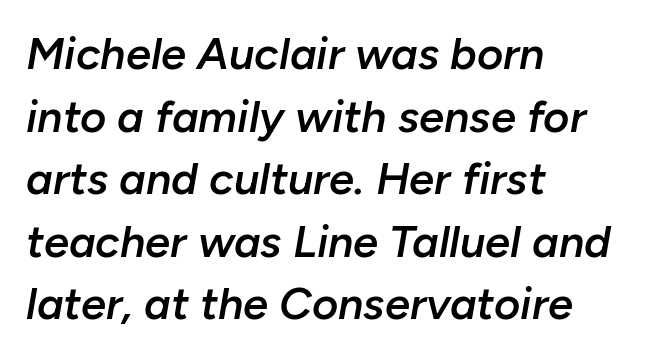
{"italic": "yes", "lean": "right", "slant_degrees": 10, "bold": "semi", "weight": "semibold", "width": "normal", "stroke_contrast": "low", "x_height": "medium", "monospaced": "no", "underline": "no", "align": "left", "line_spacing": "normal", "line_spacing_ratio": 1.39, "letter_spacing": "normal", "letter_spacing_em": 0.0, "glyph_px": 45}
